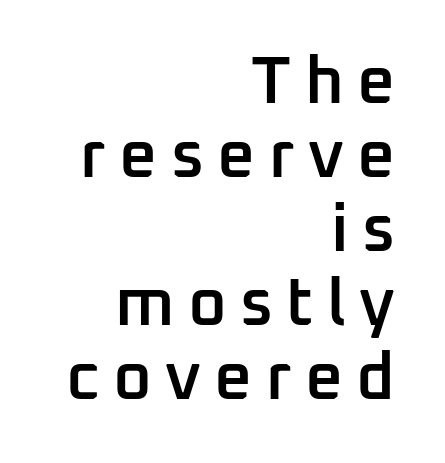
Q: Is the text bold? A: Semi-bold.
Q: Is the text italic (slanted)? A: No, it is upright.
Q: Is the typeface a serif or a sans-serif typeface? A: Sans-serif.
Q: Is the text underlined? A: No.
Q: How is the paragraph aligned? A: Right-aligned.
Q: Is the spacing between letters normal or unusually wide? A: Unusually wide.
Q: Is the spacing between lines tight, normal or loose? A: Tight.
Q: Width (condensed, normal, or wide)? A: Normal.
Q: Stroke contrast? A: Low.
Q: x-height? A: Medium.
Q: Monospaced? A: No.
